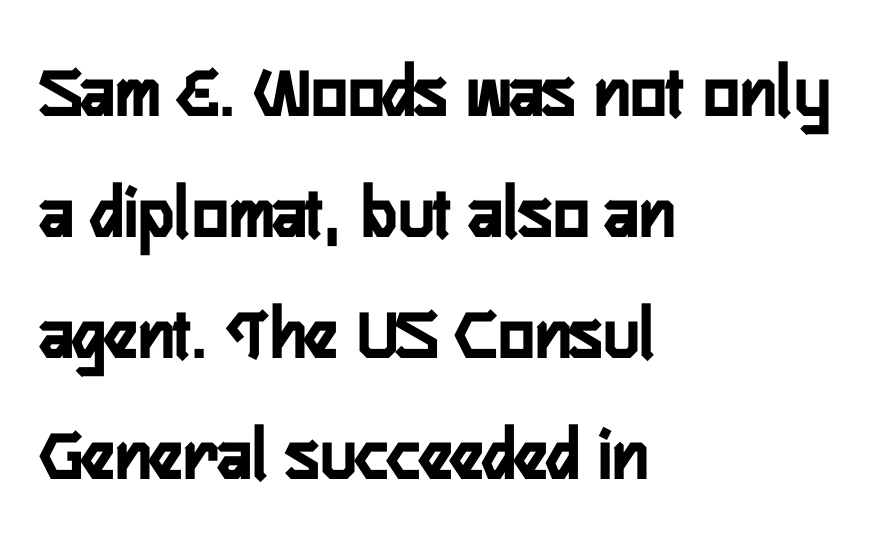
{"serif": "no", "italic": "no", "width": "condensed", "stroke_contrast": "low", "x_height": "medium", "monospaced": "no", "underline": "no", "align": "left", "line_spacing": "normal", "line_spacing_ratio": 1.59, "letter_spacing": "normal", "letter_spacing_em": 0.0, "glyph_px": 76}
